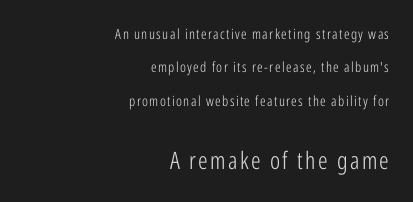
{"italic": "no", "bold": "no", "underline": "no", "align": "right", "line_spacing": "loose", "line_spacing_ratio": 2.38, "larger_block": "second", "size_ratio": 1.71, "glyph_px": 24}
